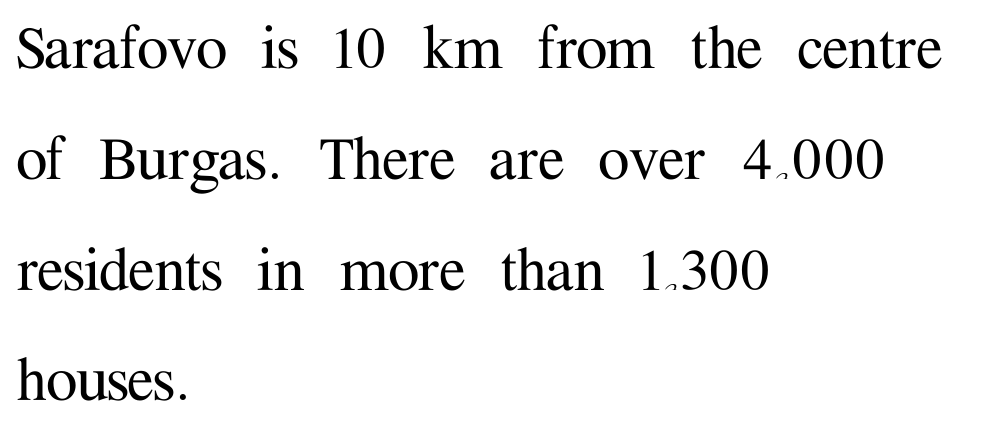
The image shows 71 px serif type, upright; set left-aligned, normal line spacing (1.56x), normal letter spacing, not underlined; medium stroke contrast and a medium x-height.
